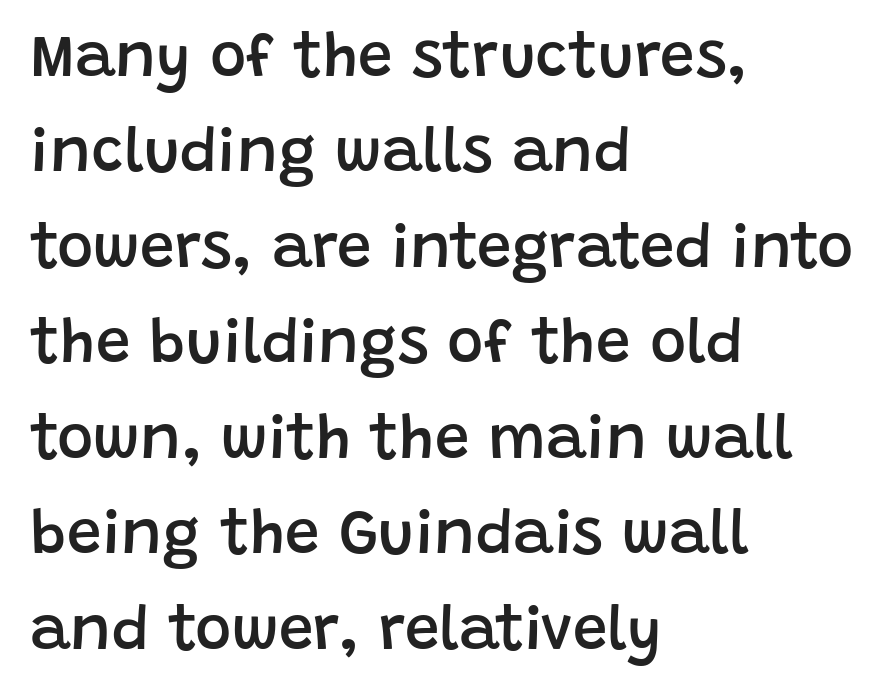
Q: Is the text bold? A: Semi-bold.
Q: Is the text italic (slanted)? A: No, it is upright.
Q: Is the typeface a serif or a sans-serif typeface? A: Sans-serif.
Q: Is the text underlined? A: No.
Q: How is the paragraph aligned? A: Left-aligned.
Q: Is the spacing between letters normal or unusually wide? A: Normal.
Q: Is the spacing between lines tight, normal or loose? A: Normal.
Q: Width (condensed, normal, or wide)? A: Normal.
Q: Stroke contrast? A: Low.
Q: x-height? A: Large.
Q: Monospaced? A: No.
